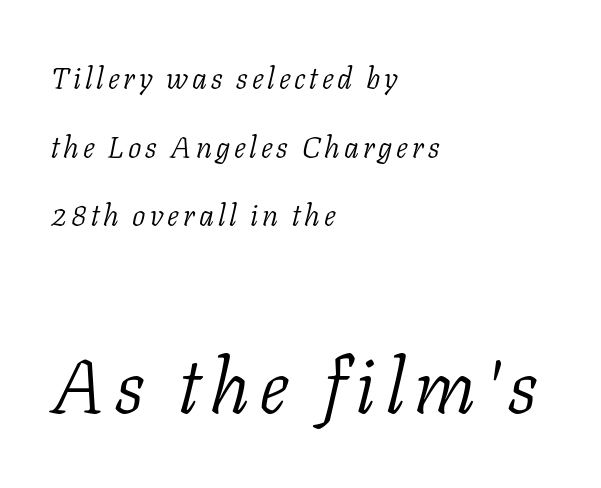
{"serif": "yes", "italic": "yes", "lean": "right", "slant_degrees": 11, "bold": "no", "weight": "light", "width": "normal", "stroke_contrast": "low", "x_height": "medium", "monospaced": "no", "underline": "no", "align": "left", "line_spacing": "loose", "line_spacing_ratio": 2.29, "larger_block": "second", "size_ratio": 2.53, "glyph_px": 76}
